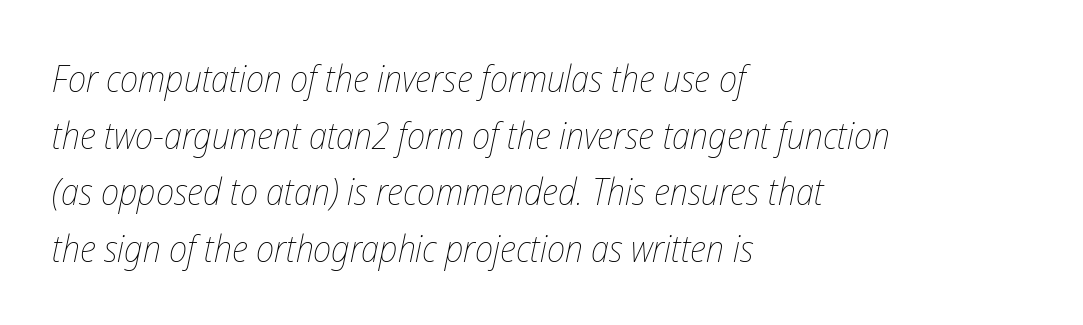
{"italic": "yes", "lean": "right", "slant_degrees": 12, "bold": "no", "weight": "thin", "width": "condensed", "stroke_contrast": "low", "x_height": "medium", "monospaced": "no", "underline": "no", "align": "left", "line_spacing": "normal", "line_spacing_ratio": 1.53, "letter_spacing": "normal", "letter_spacing_em": 0.0, "glyph_px": 37}
